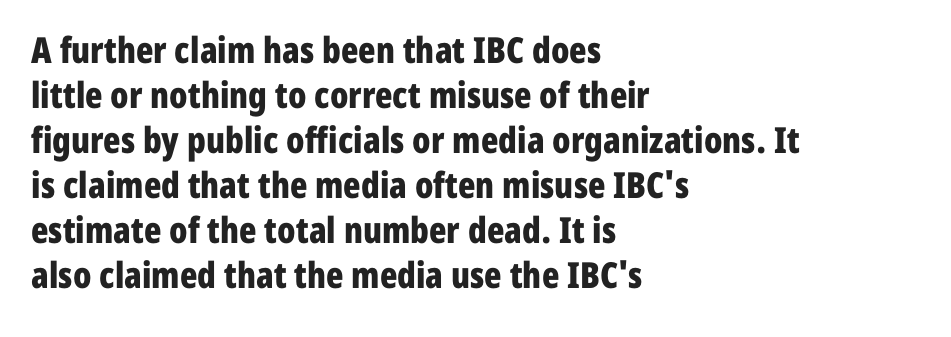
The letters sit at their default tracking, neither squeezed nor spread. Spacing verdict: proportional, widths tailored to each character. The compositor pushed each line to the left boundary. The block of text has a typical density, with ordinary space between rows. The strip under each line holds only bare page.
